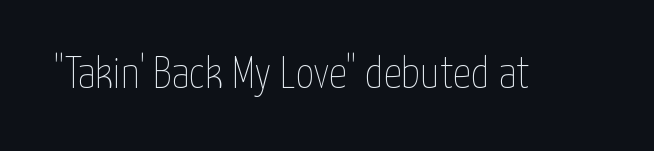
Q: Is the text bold? A: No.
Q: Is the text italic (slanted)? A: No, it is upright.
Q: Is the text underlined? A: No.
Q: Is the spacing between letters normal or unusually wide? A: Normal.
Q: Width (condensed, normal, or wide)? A: Condensed.
Q: Stroke contrast? A: Low.
Q: x-height? A: Medium.
Q: Monospaced? A: No.
